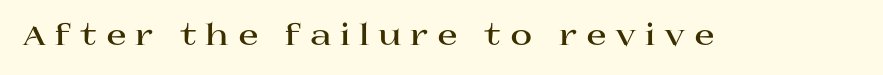
Glyph-to-glyph distance is far greater than everyday printed text. Bare-footed words on every line. The lettering stays uniformly vertical, giving the passage a roman look. Emphasis by weight is at full strength: bold.
